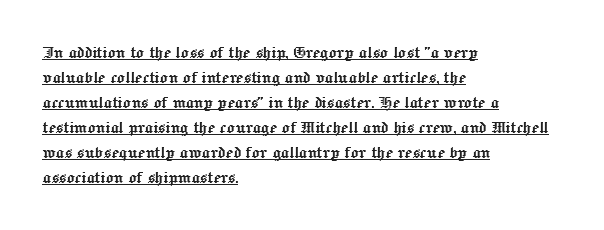
The image shows 20 px text type, upright; set left-aligned, normal line spacing (1.25x), normal letter spacing, underlined.
